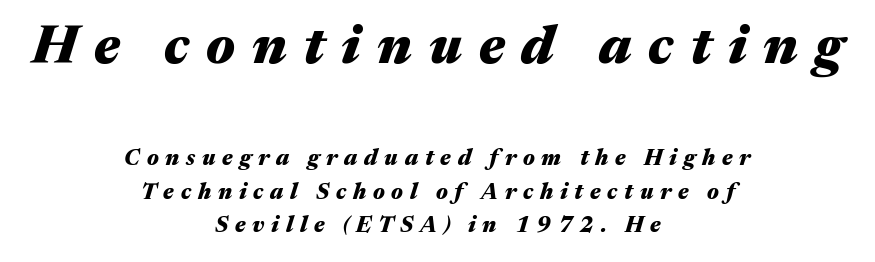
{"italic": "yes", "lean": "right", "slant_degrees": 17, "bold": "yes", "weight": "heavy", "width": "wide", "stroke_contrast": "medium", "x_height": "medium", "monospaced": "no", "underline": "no", "align": "center", "line_spacing": "normal", "line_spacing_ratio": 1.52, "letter_spacing": "wide", "letter_spacing_em": 0.31, "larger_block": "first", "size_ratio": 2.45, "glyph_px": 54}
